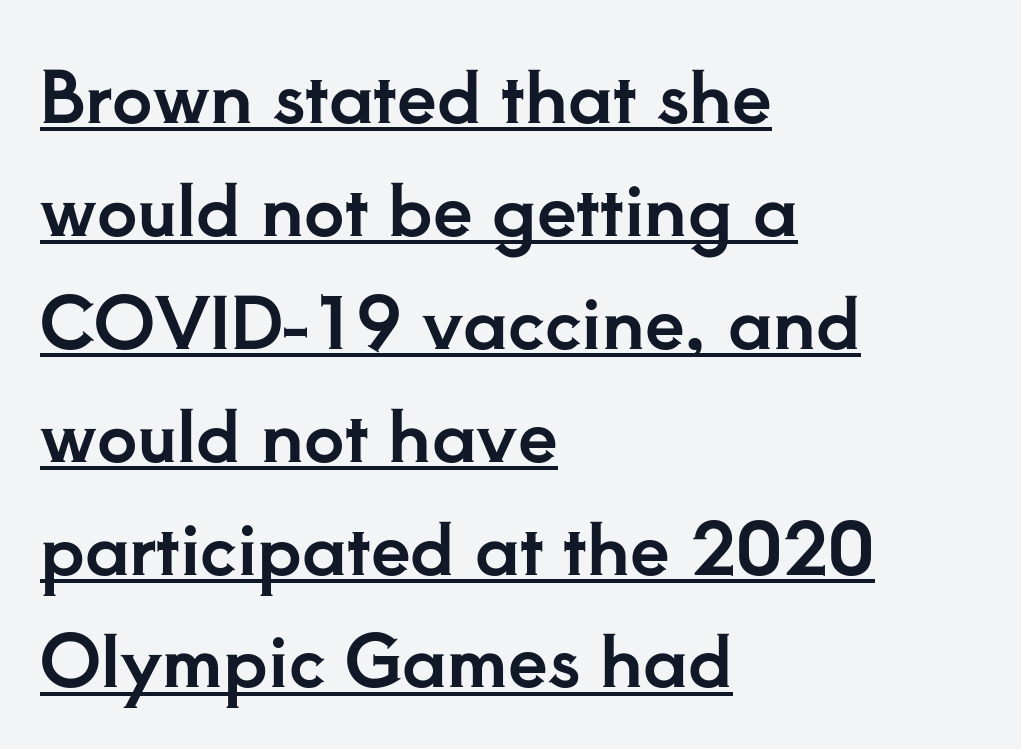
Does the copy run flush right? No — it runs flush left. The text was rendered using a seriffed face with decorative stroke endings. This is roman type, the default non-slanted kind. No extra tracking has been applied to these lines. Descenders here cross a horizontal rule under the line.
